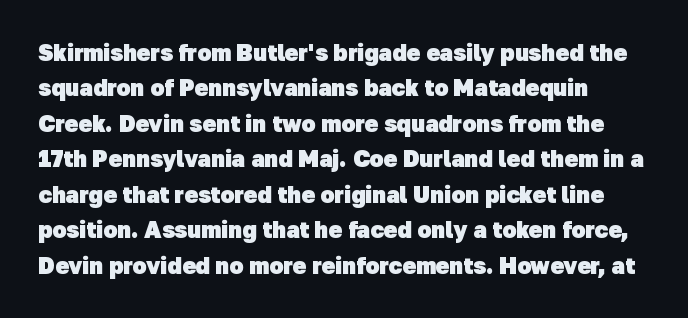
Q: Is the text bold? A: Yes.
Q: Is the text underlined? A: No.
Q: How is the paragraph aligned? A: Left-aligned.
Q: Is the spacing between letters normal or unusually wide? A: Normal.
Q: Is the spacing between lines tight, normal or loose? A: Normal.
